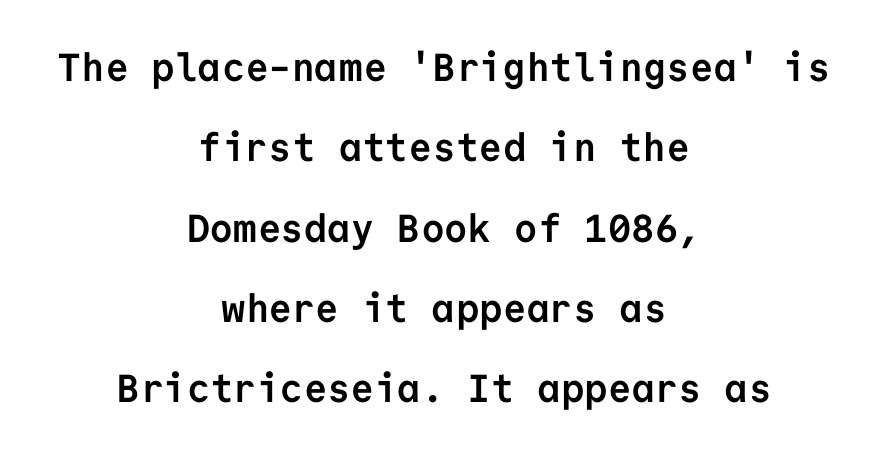
Q: Is the text bold? A: Yes.
Q: Is the text italic (slanted)? A: No, it is upright.
Q: Is the typeface a serif or a sans-serif typeface? A: Sans-serif.
Q: Is the text underlined? A: No.
Q: How is the paragraph aligned? A: Centered.
Q: Is the spacing between letters normal or unusually wide? A: Normal.
Q: Is the spacing between lines tight, normal or loose? A: Loose.
Q: Width (condensed, normal, or wide)? A: Normal.
Q: Stroke contrast? A: Low.
Q: x-height? A: Medium.
Q: Monospaced? A: Yes.
